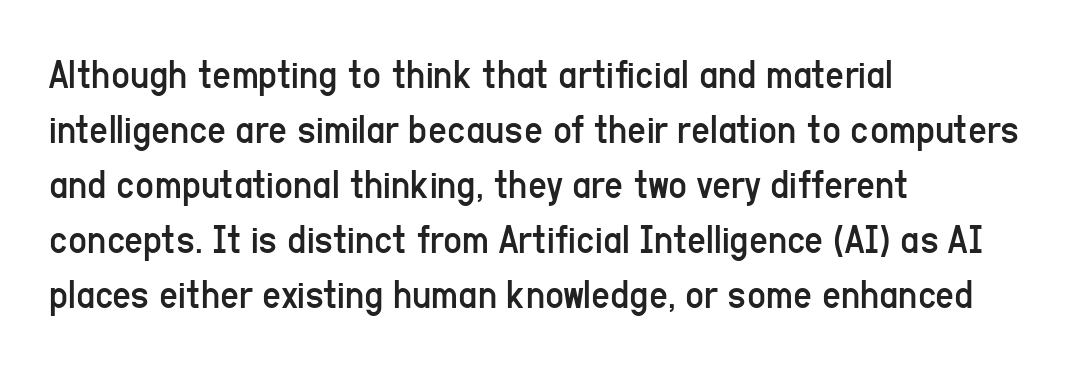
Q: Is the text bold? A: No.
Q: Is the text italic (slanted)? A: No, it is upright.
Q: Is the typeface a serif or a sans-serif typeface? A: Sans-serif.
Q: Is the text underlined? A: No.
Q: How is the paragraph aligned? A: Left-aligned.
Q: Is the spacing between letters normal or unusually wide? A: Normal.
Q: Is the spacing between lines tight, normal or loose? A: Normal.
Q: Width (condensed, normal, or wide)? A: Condensed.
Q: Stroke contrast? A: Low.
Q: x-height? A: Medium.
Q: Monospaced? A: No.
